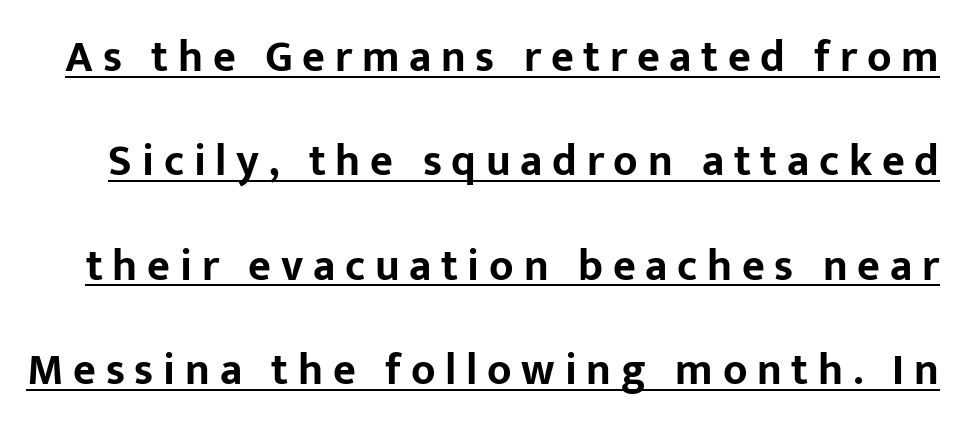
The image shows 44 px bold sans-serif type, upright; set loose line spacing (2.37x), unusually wide letter spacing (+0.22 em), underlined; low stroke contrast and a medium x-height.
